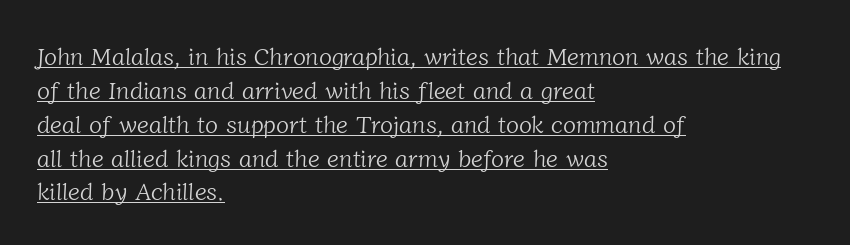
Q: Is the text bold? A: No.
Q: Is the text underlined? A: Yes.
Q: How is the paragraph aligned? A: Left-aligned.
Q: Is the spacing between letters normal or unusually wide? A: Normal.
Q: Is the spacing between lines tight, normal or loose? A: Normal.
